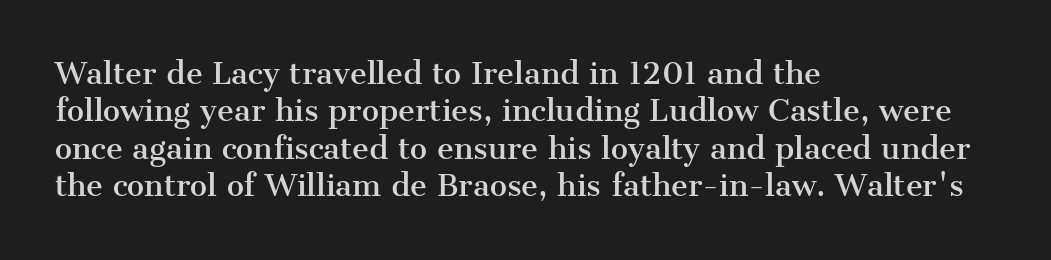
{"serif": "yes", "italic": "no", "width": "normal", "stroke_contrast": "medium", "x_height": "medium", "monospaced": "no", "underline": "no", "align": "left", "line_spacing": "normal", "line_spacing_ratio": 1.29, "letter_spacing": "normal", "letter_spacing_em": 0.0, "glyph_px": 29}
